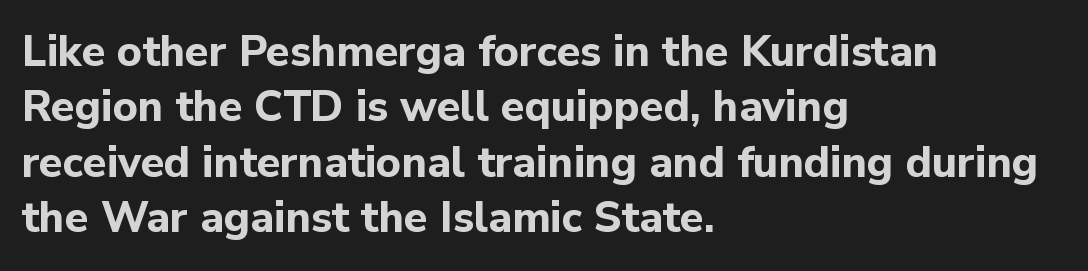
The image shows 43 px bold sans-serif type, upright; set left-aligned, normal line spacing (1.29x), normal letter spacing, not underlined; low stroke contrast and a medium x-height.
